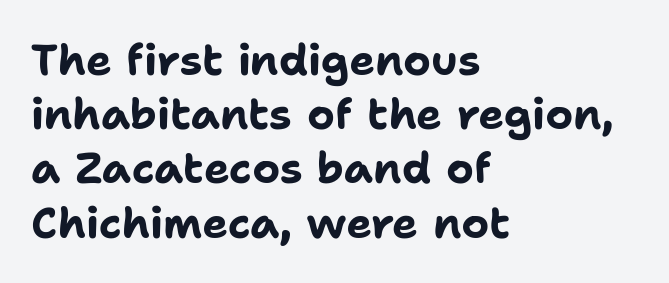
The image shows 43 px bold sans-serif type, upright; set left-aligned, normal line spacing (1.26x), normal letter spacing, not underlined; low stroke contrast and a medium x-height.
